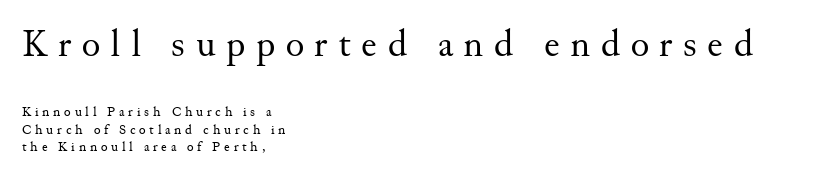
{"serif": "yes", "italic": "no", "bold": "no", "weight": "regular", "width": "normal", "stroke_contrast": "medium", "x_height": "small", "monospaced": "no", "underline": "no", "align": "left", "line_spacing": "normal", "line_spacing_ratio": 1.27, "letter_spacing": "wide", "letter_spacing_em": 0.27, "larger_block": "first", "size_ratio": 2.79, "glyph_px": 39}
